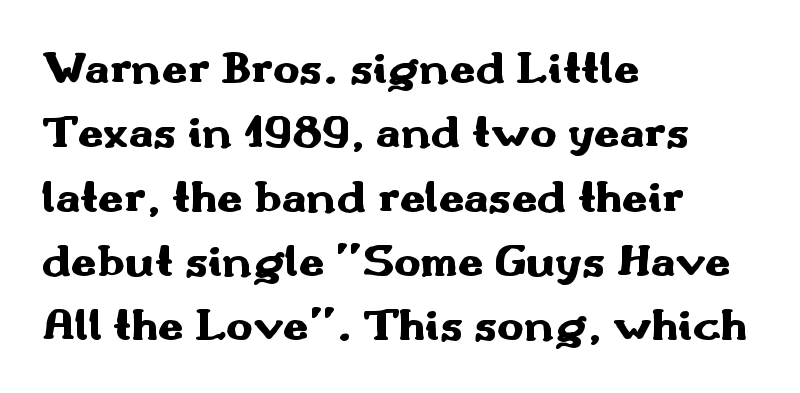
{"serif": "no", "italic": "no", "bold": "yes", "weight": "heavy", "width": "wide", "stroke_contrast": "medium", "x_height": "small", "monospaced": "no", "underline": "no", "align": "left", "line_spacing": "normal", "line_spacing_ratio": 1.43, "letter_spacing": "normal", "letter_spacing_em": 0.0, "glyph_px": 45}
